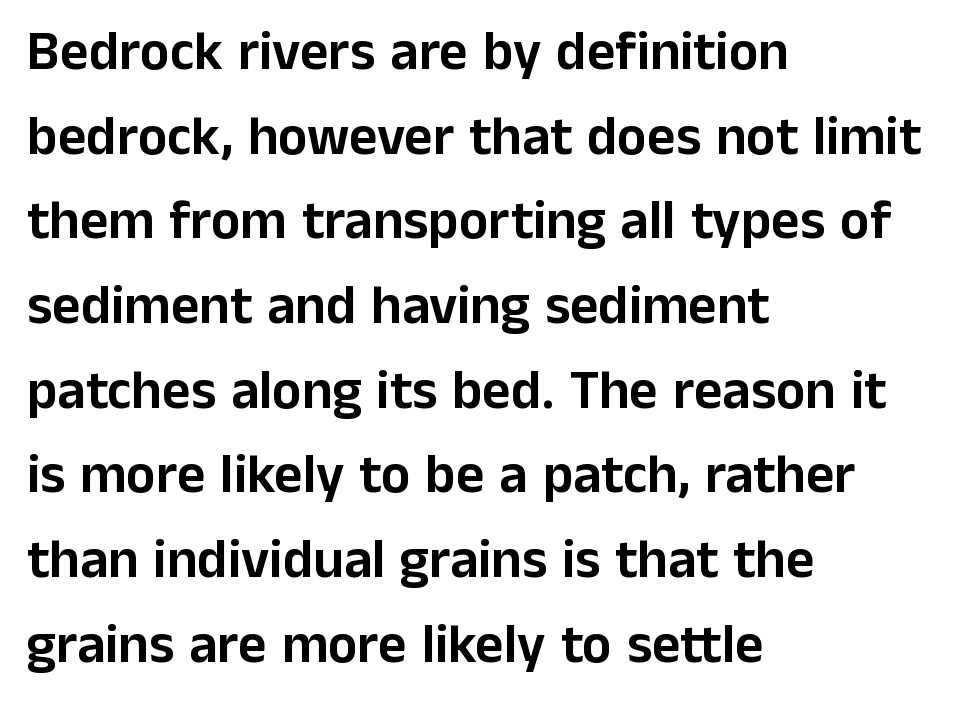
Q: Is the text italic (slanted)? A: No, it is upright.
Q: Is the typeface a serif or a sans-serif typeface? A: Sans-serif.
Q: Is the text underlined? A: No.
Q: How is the paragraph aligned? A: Left-aligned.
Q: Is the spacing between letters normal or unusually wide? A: Normal.
Q: Is the spacing between lines tight, normal or loose? A: Normal.
Q: Width (condensed, normal, or wide)? A: Normal.
Q: Stroke contrast? A: Low.
Q: x-height? A: Medium.
Q: Monospaced? A: No.
